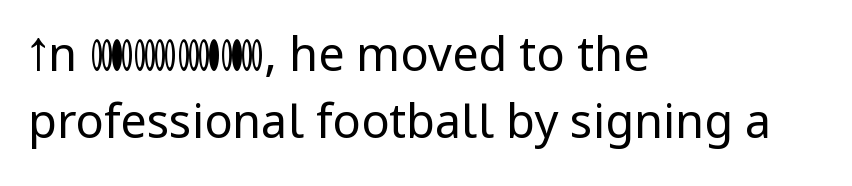
Q: Is the text bold? A: No.
Q: Is the text italic (slanted)? A: No, it is upright.
Q: Is the typeface a serif or a sans-serif typeface? A: Sans-serif.
Q: Is the text underlined? A: No.
Q: How is the paragraph aligned? A: Left-aligned.
Q: Is the spacing between letters normal or unusually wide? A: Normal.
Q: Is the spacing between lines tight, normal or loose? A: Normal.
Q: Width (condensed, normal, or wide)? A: Normal.
Q: Stroke contrast? A: Low.
Q: x-height? A: Medium.
Q: Monospaced? A: No.
